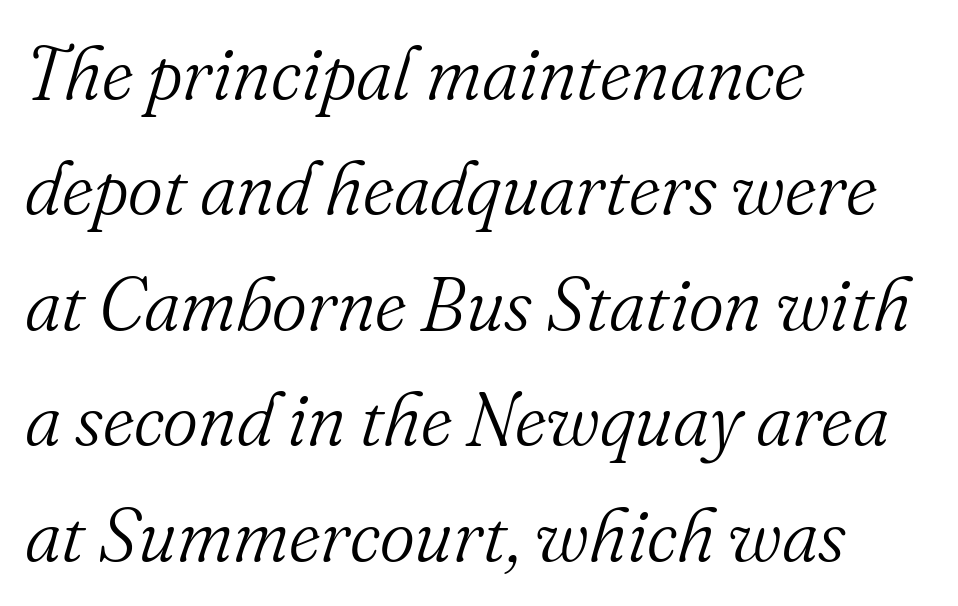
Q: Is the text bold? A: No.
Q: Is the text italic (slanted)? A: Yes, it leans right by about 16 degrees.
Q: Is the typeface a serif or a sans-serif typeface? A: Serif.
Q: Is the text underlined? A: No.
Q: How is the paragraph aligned? A: Left-aligned.
Q: Is the spacing between letters normal or unusually wide? A: Normal.
Q: Is the spacing between lines tight, normal or loose? A: Normal.
Q: Width (condensed, normal, or wide)? A: Normal.
Q: Stroke contrast? A: Medium.
Q: x-height? A: Small.
Q: Monospaced? A: No.
